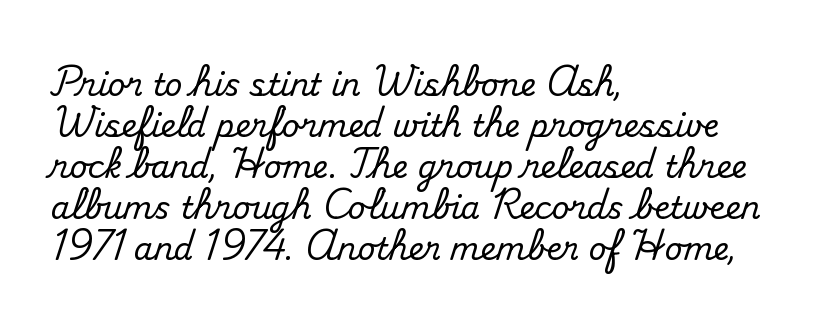
{"serif": "yes", "width": "normal", "stroke_contrast": "medium", "x_height": "small", "monospaced": "no", "underline": "no", "align": "left", "line_spacing": "normal", "line_spacing_ratio": 1.32, "letter_spacing": "normal", "letter_spacing_em": 0.0, "glyph_px": 31}
